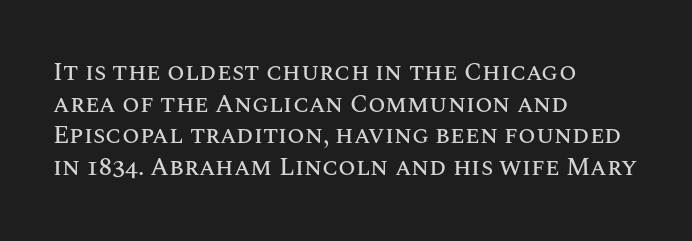
The image shows 25 px text type, upright; set left-aligned, normal line spacing (1.27x), normal letter spacing, not underlined.
